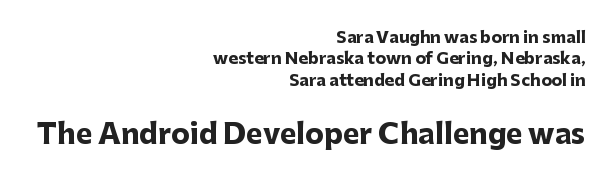
The image shows 28 px heavy sans-serif type, upright; set right-aligned, normal line spacing (1.33x), normal letter spacing, not underlined; the second (bottom) block is 1.75x larger; low stroke contrast and a medium x-height.
